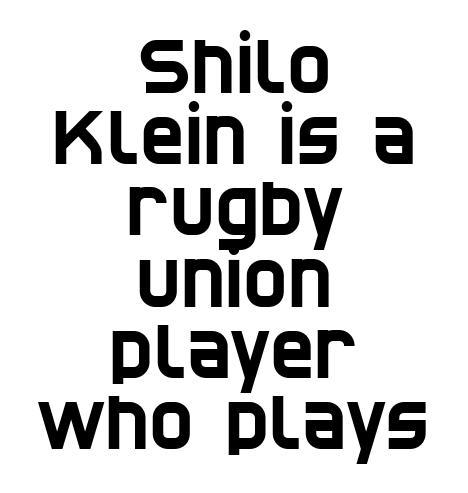
Q: Is the typeface a serif or a sans-serif typeface? A: Sans-serif.
Q: Is the text underlined? A: No.
Q: How is the paragraph aligned? A: Centered.
Q: Is the spacing between letters normal or unusually wide? A: Normal.
Q: Is the spacing between lines tight, normal or loose? A: Tight.
Q: Width (condensed, normal, or wide)? A: Condensed.
Q: Stroke contrast? A: Low.
Q: x-height? A: Large.
Q: Monospaced? A: No.
